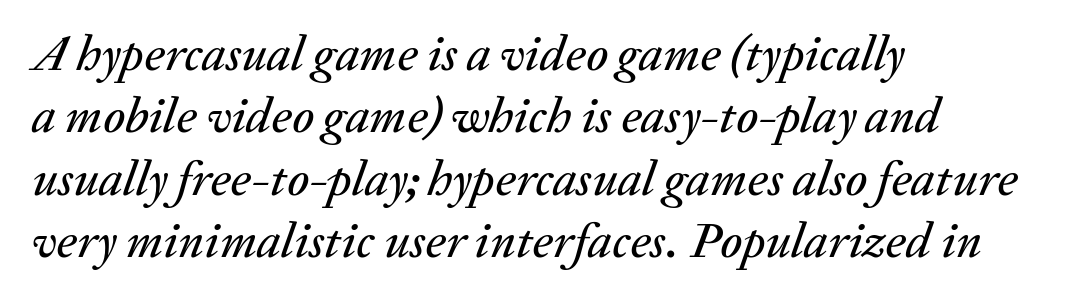
Letter spacing: default. The lines sit at an ordinary, default distance from one another. It's the slanting kind of type. The string is rendered with underlining switched off.
